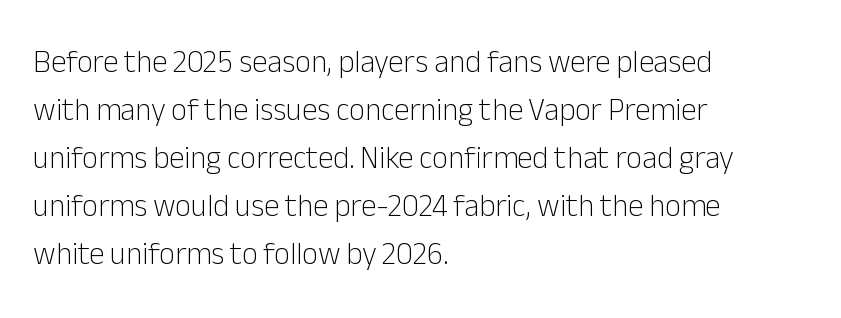
{"serif": "no", "italic": "no", "bold": "no", "weight": "light", "width": "normal", "stroke_contrast": "low", "x_height": "medium", "monospaced": "no", "underline": "no", "align": "left", "line_spacing": "normal", "line_spacing_ratio": 1.55, "letter_spacing": "normal", "letter_spacing_em": 0.0, "glyph_px": 31}
